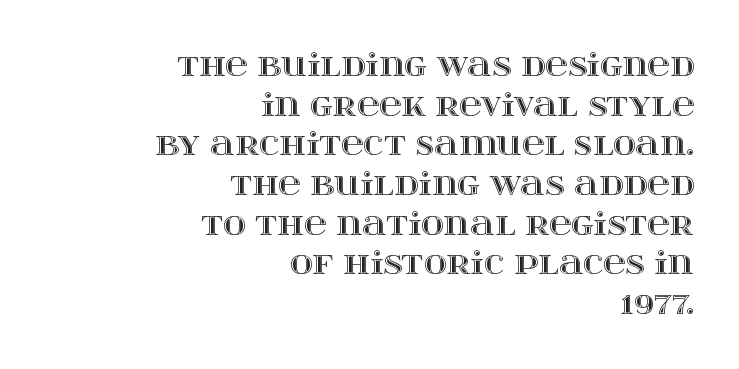
Q: Is the text italic (slanted)? A: No, it is upright.
Q: Is the text underlined? A: No.
Q: How is the paragraph aligned? A: Right-aligned.
Q: Is the spacing between letters normal or unusually wide? A: Normal.
Q: Is the spacing between lines tight, normal or loose? A: Normal.
Q: Width (condensed, normal, or wide)? A: Wide.
Q: x-height? A: Large.
Q: Monospaced? A: No.
